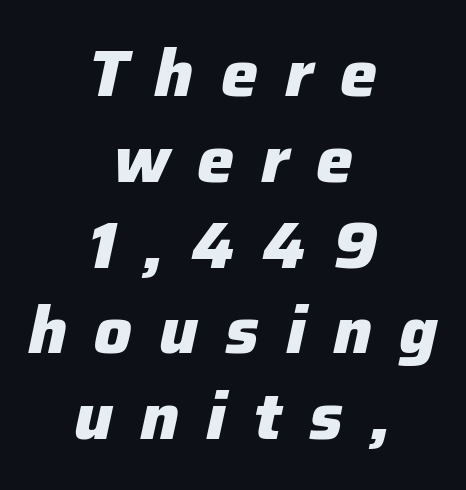
{"italic": "yes", "lean": "right", "slant_degrees": 12, "bold": "yes", "weight": "heavy", "width": "normal", "stroke_contrast": "low", "x_height": "medium", "monospaced": "no", "underline": "no", "align": "center", "line_spacing": "normal", "line_spacing_ratio": 1.3, "letter_spacing": "wide", "letter_spacing_em": 0.41, "glyph_px": 66}
